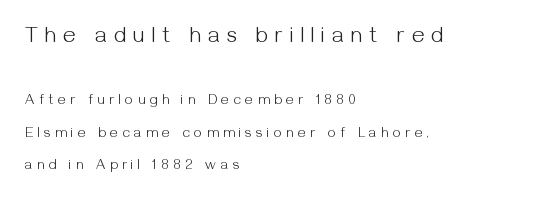
The image shows 22 px text type, upright; set left-aligned, loose line spacing (2.31x), unusually wide letter spacing (+0.33 em), not underlined; the first (top) block is 1.57x larger.
